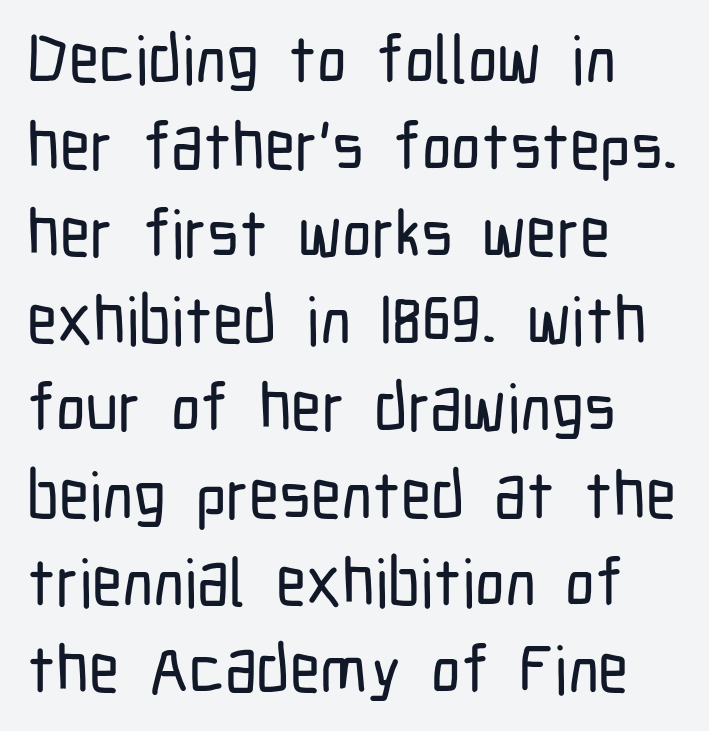
The image shows 66 px condensed sans-serif type, upright; set left-aligned, normal line spacing (1.32x), normal letter spacing, not underlined; low stroke contrast and a medium x-height.
